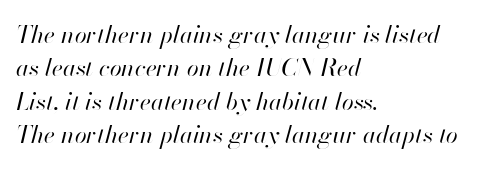
Is the stroke heavy? The answer is a plain regular-or-lighter. Interline gaps are of average width in this sample. The text block is weighted toward the left margin, trailing off unevenly rightward. Default kerning and tracking; the words read as compact shapes.
